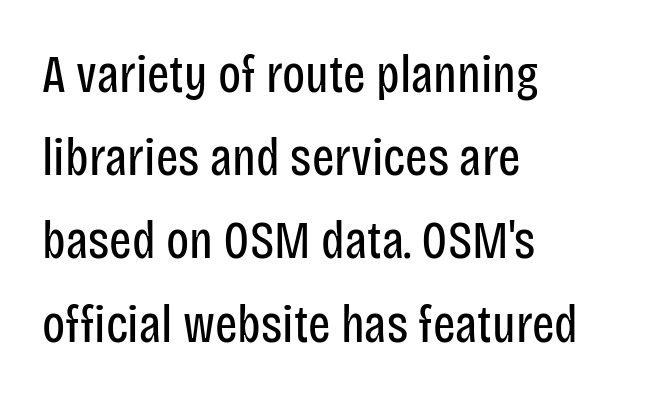
The image shows 53 px regular-weight, condensed sans-serif type, upright; set left-aligned, normal line spacing (1.57x), normal letter spacing, not underlined; low stroke contrast and a large x-height.
